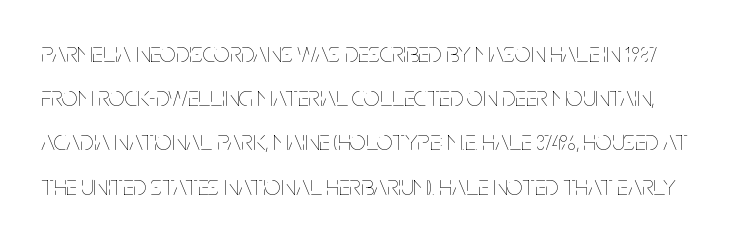
The image shows 28 px thin, condensed type, upright; set normal line spacing (1.58x), normal letter spacing, not underlined; low stroke contrast and a large x-height.
